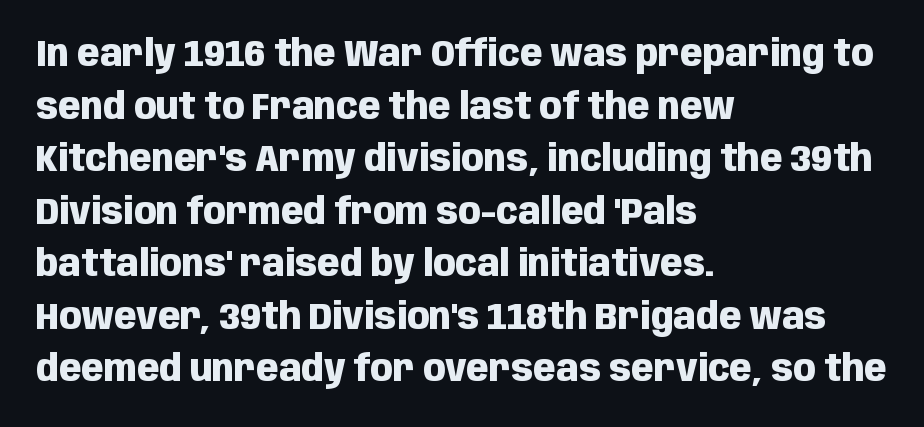
Q: Is the text bold? A: Yes.
Q: Is the text italic (slanted)? A: No, it is upright.
Q: Is the typeface a serif or a sans-serif typeface? A: Sans-serif.
Q: Is the text underlined? A: No.
Q: How is the paragraph aligned? A: Left-aligned.
Q: Is the spacing between letters normal or unusually wide? A: Normal.
Q: Is the spacing between lines tight, normal or loose? A: Normal.
Q: Width (condensed, normal, or wide)? A: Condensed.
Q: Stroke contrast? A: Low.
Q: x-height? A: Large.
Q: Monospaced? A: No.
